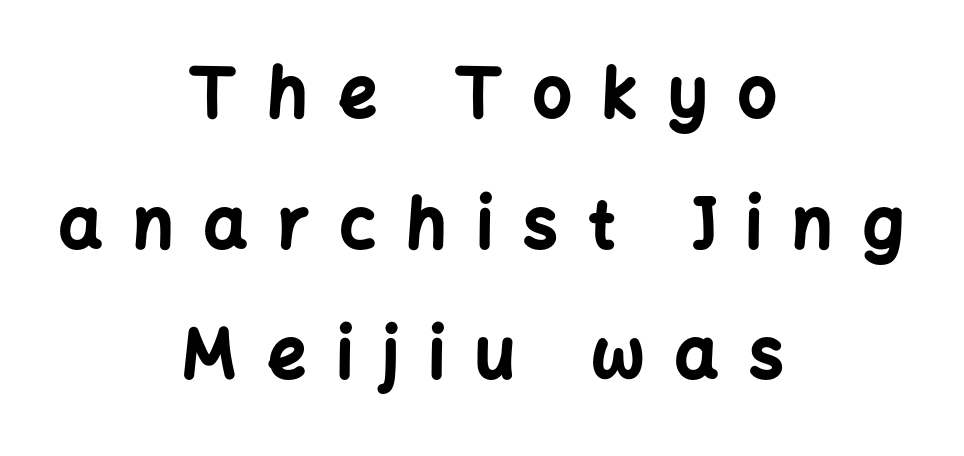
The letters advance in unequal steps, a hallmark of proportional type. Every letter is thick-stroked: bold, no question. Letterform terminals end flat and unadorned throughout the passage. A student would call this center alignment; a typographer would say set centered.
